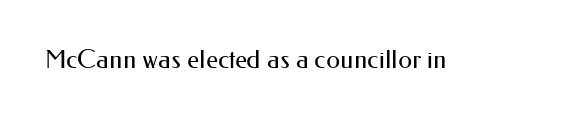
{"italic": "no", "bold": "no", "underline": "no", "letter_spacing": "normal", "letter_spacing_em": 0.0, "glyph_px": 25}
